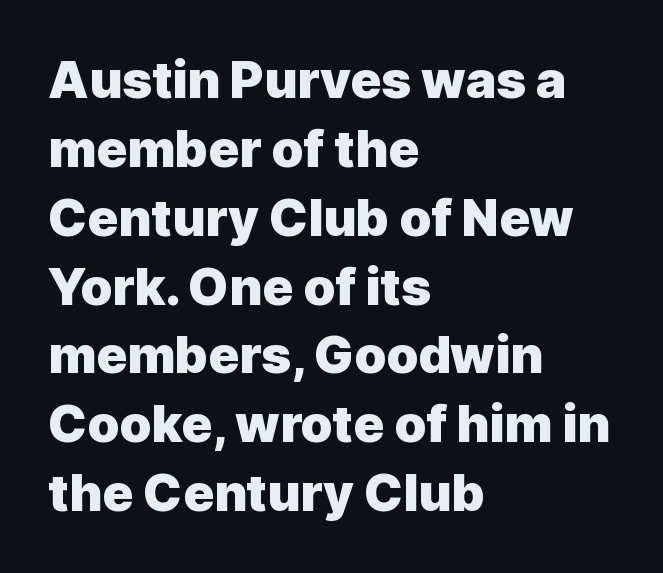
The face used here is rendered with its standard letterfit. Are there feet on the stems? There aren't — it's a sans. A typesetter would call this proportional, since set widths differ per character. Weight: bold. Short and long lines alike share a common starting point at left. No italicization has been applied; the sample stays upright.
